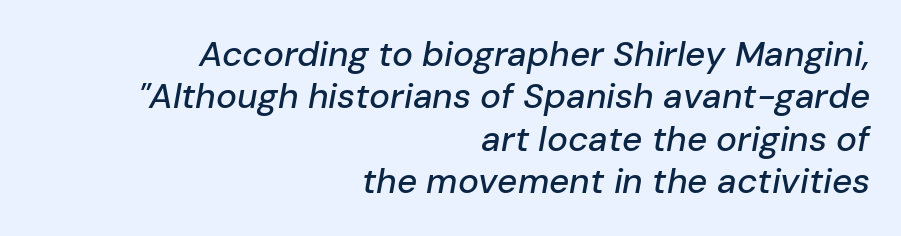
{"italic": "yes", "lean": "right", "slant_degrees": 10, "width": "normal", "stroke_contrast": "low", "x_height": "medium", "monospaced": "no", "underline": "no", "align": "right", "line_spacing_ratio": 1.21, "letter_spacing": "normal", "letter_spacing_em": 0.0, "glyph_px": 35}
